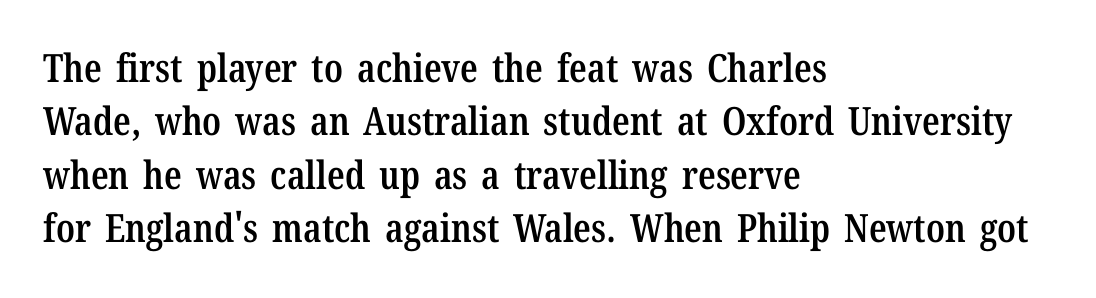
The rendering anchors every line to the left-hand side. Character widths vary here, with narrow letters taking less room than wide ones. These lines keep a tight, regular rhythm from letter to letter. Bold? Not quite — semibold, heavier than regular but stopping short. The type family on display is of the serif kind. Glance below the letters and you will spot only blank space.
